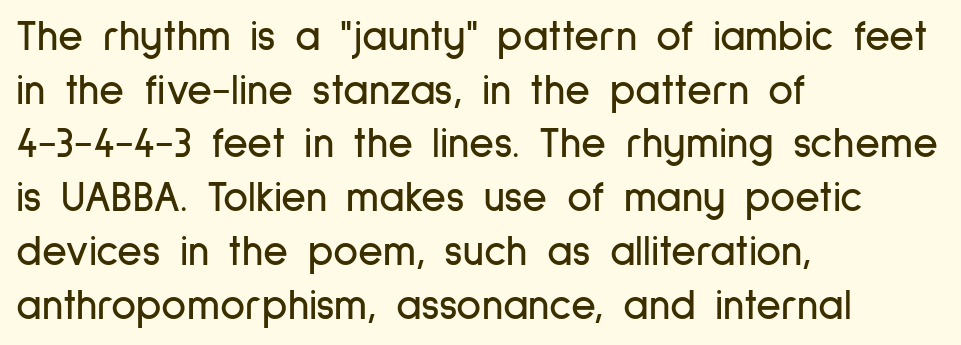
{"serif": "no", "italic": "no", "width": "condensed", "stroke_contrast": "low", "x_height": "medium", "monospaced": "no", "underline": "no", "align": "left", "line_spacing": "normal", "line_spacing_ratio": 1.25, "letter_spacing": "normal", "letter_spacing_em": 0.0, "glyph_px": 43}
